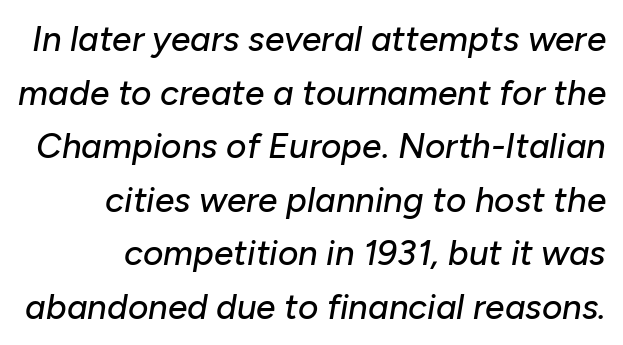
Tracking here is standard; glyphs follow each other at the usual distance. Tall strokes in this sample are angled rather than plumb. These lines sit exactly where default settings would place them. The baseline area is clear.
